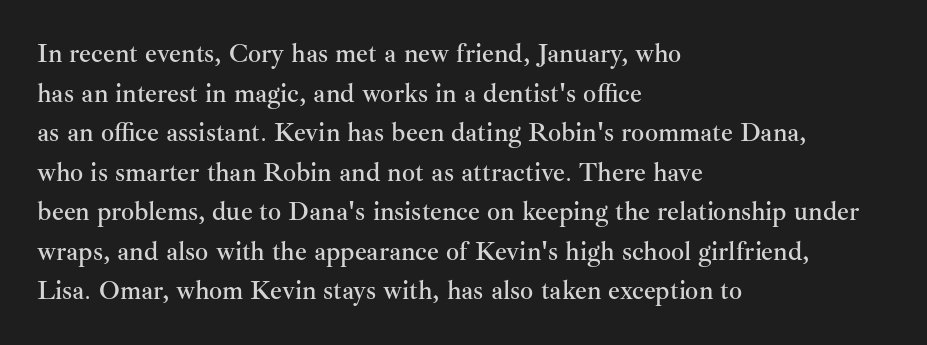
Interline gaps are of average width in this sample. The type sits square on the baseline with zero lean. Just letters on the line, the space beneath them empty. Students, note that the glyphs here touch the page at normal intervals. The rendering anchors every line to the left-hand side.
